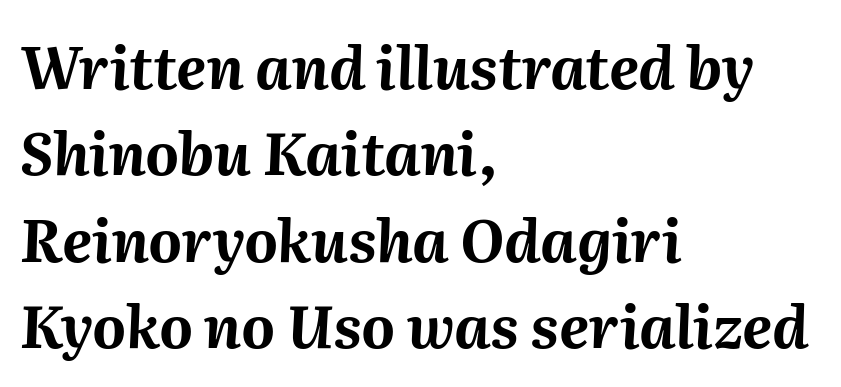
The image shows 58 px bold type, italic (leaning right); set left-aligned, normal line spacing (1.49x), normal letter spacing, not underlined; medium stroke contrast and a medium x-height.
